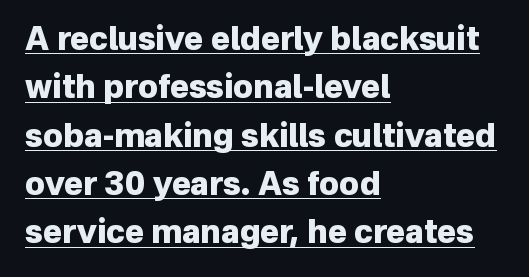
The image shows 32 px heavy sans-serif type, upright; set left-aligned, normal line spacing (1.51x), normal letter spacing, underlined; low stroke contrast and a medium x-height.
